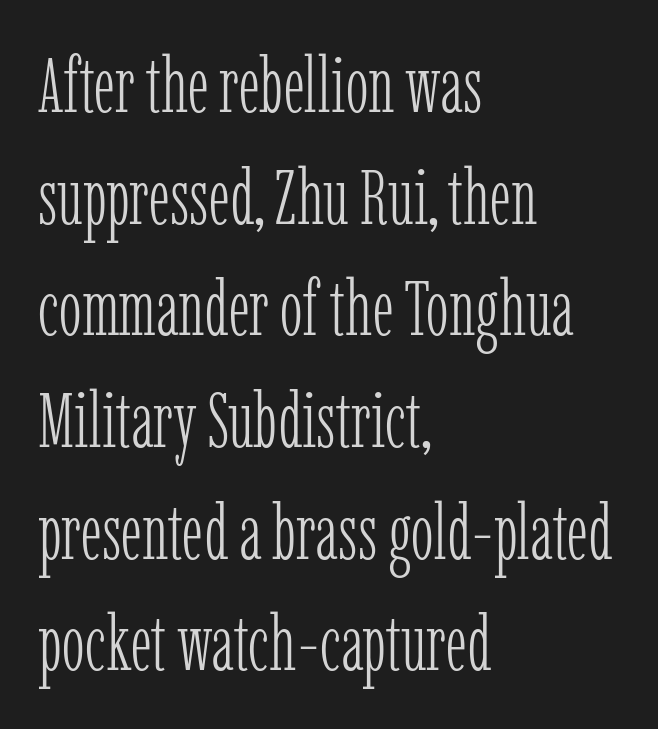
Visually the block forms a straight wall on the left and a jagged coastline on the right. The line-height multiplier appears to be the usual default. Looks like regular typesetting: each glyph gets only the width it needs. Letterform terminals end in serifs throughout the passage.
